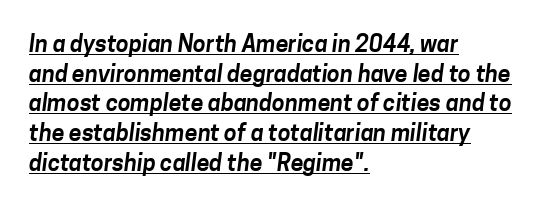
Q: Is the text underlined? A: Yes.
Q: How is the paragraph aligned? A: Left-aligned.
Q: Is the spacing between letters normal or unusually wide? A: Normal.
Q: Is the spacing between lines tight, normal or loose? A: Normal.
